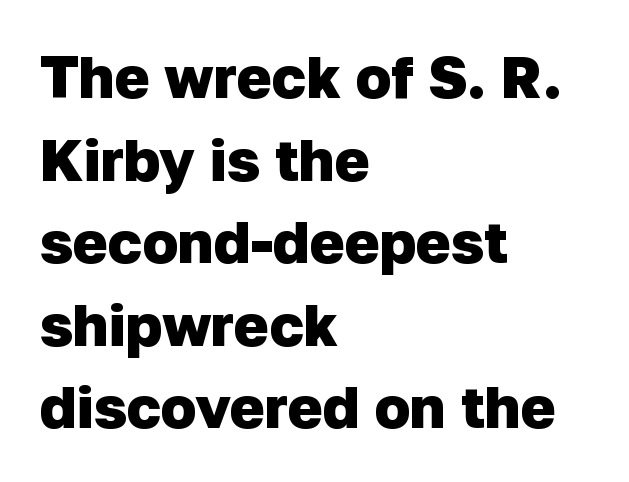
Q: Is the text bold? A: Yes.
Q: Is the typeface a serif or a sans-serif typeface? A: Sans-serif.
Q: Is the text underlined? A: No.
Q: How is the paragraph aligned? A: Left-aligned.
Q: Is the spacing between letters normal or unusually wide? A: Normal.
Q: Is the spacing between lines tight, normal or loose? A: Normal.
Q: Width (condensed, normal, or wide)? A: Normal.
Q: Stroke contrast? A: Low.
Q: x-height? A: Medium.
Q: Monospaced? A: No.
